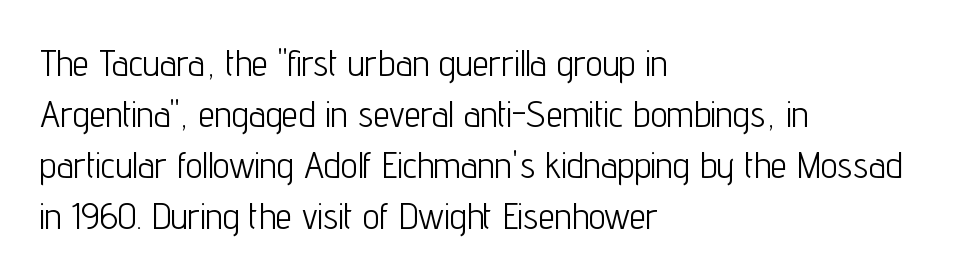
{"serif": "no", "italic": "no", "bold": "no", "weight": "light", "width": "condensed", "stroke_contrast": "low", "x_height": "medium", "monospaced": "no", "underline": "no", "align": "left", "line_spacing": "normal", "line_spacing_ratio": 1.38, "letter_spacing": "normal", "letter_spacing_em": 0.0, "glyph_px": 37}
